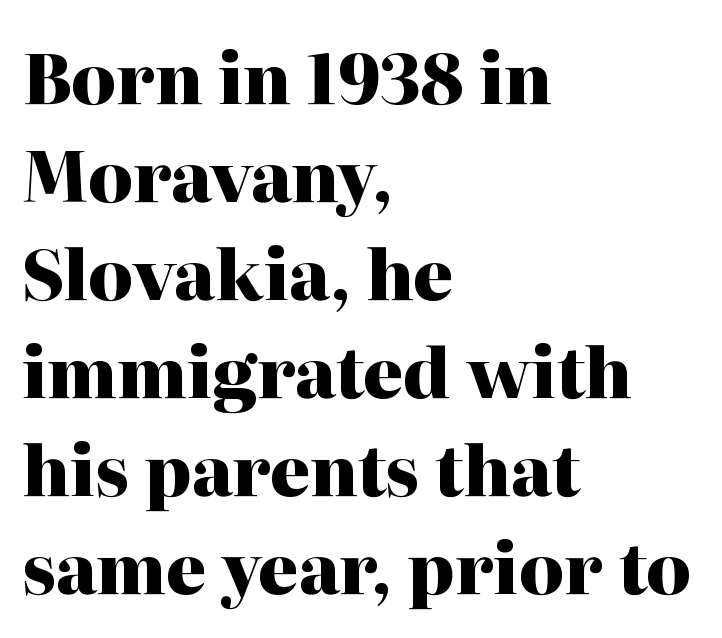
Q: Is the text bold? A: Yes.
Q: Is the text italic (slanted)? A: No, it is upright.
Q: Is the typeface a serif or a sans-serif typeface? A: Serif.
Q: Is the text underlined? A: No.
Q: How is the paragraph aligned? A: Left-aligned.
Q: Is the spacing between letters normal or unusually wide? A: Normal.
Q: Is the spacing between lines tight, normal or loose? A: Normal.
Q: Width (condensed, normal, or wide)? A: Normal.
Q: Stroke contrast? A: High.
Q: x-height? A: Medium.
Q: Monospaced? A: No.
